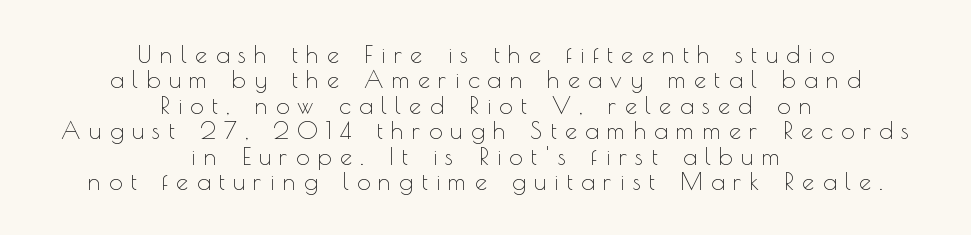
The image shows 24 px text type, upright; set centered, tight line spacing (1.06x), unusually wide letter spacing (+0.35 em), not underlined.
